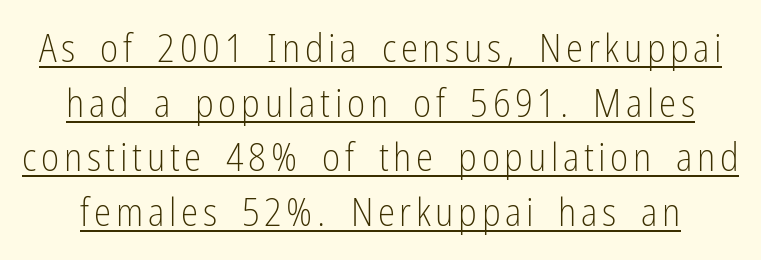
Q: Is the text bold? A: No.
Q: Is the text italic (slanted)? A: No, it is upright.
Q: Is the typeface a serif or a sans-serif typeface? A: Sans-serif.
Q: Is the text underlined? A: Yes.
Q: Is the spacing between lines tight, normal or loose? A: Normal.
Q: Width (condensed, normal, or wide)? A: Condensed.
Q: Stroke contrast? A: Low.
Q: x-height? A: Medium.
Q: Monospaced? A: No.
